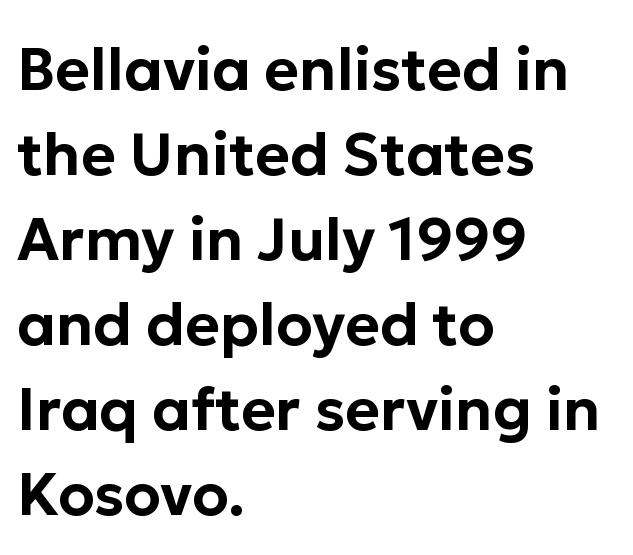
Q: Is the text italic (slanted)? A: No, it is upright.
Q: Is the typeface a serif or a sans-serif typeface? A: Sans-serif.
Q: Is the text underlined? A: No.
Q: How is the paragraph aligned? A: Left-aligned.
Q: Is the spacing between letters normal or unusually wide? A: Normal.
Q: Is the spacing between lines tight, normal or loose? A: Normal.
Q: Width (condensed, normal, or wide)? A: Normal.
Q: Stroke contrast? A: Low.
Q: x-height? A: Medium.
Q: Monospaced? A: No.
